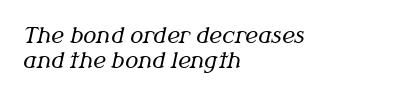
{"italic": "yes", "lean": "right", "slant_degrees": 12, "bold": "no", "underline": "no", "align": "left", "line_spacing": "tight", "line_spacing_ratio": 1.14, "letter_spacing": "normal", "letter_spacing_em": 0.0, "glyph_px": 22}
